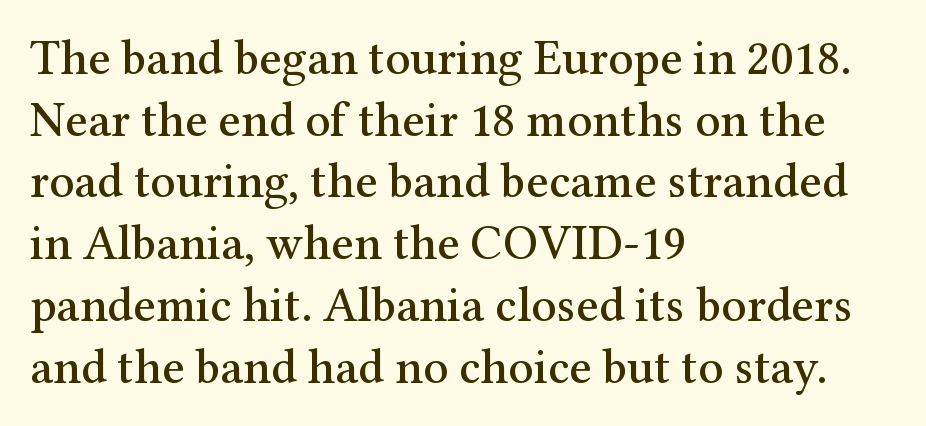
The image shows 49 px serif type, upright; set left-aligned, normal line spacing (1.26x), normal letter spacing, not underlined; medium stroke contrast and a medium x-height.
